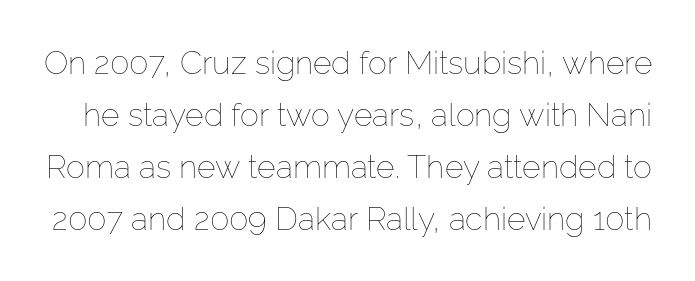
This is not heavy type; no bold has been used. Rows of type keep a routine distance in the vertical direction. No italicization has been applied; the sample stays upright. Glance below the letters and you will spot only blank space. Words appear dense and cohesive because spacing is normal.
